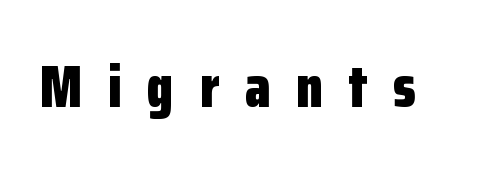
Q: Is the text bold? A: Yes.
Q: Is the text italic (slanted)? A: No, it is upright.
Q: Is the typeface a serif or a sans-serif typeface? A: Sans-serif.
Q: Is the text underlined? A: No.
Q: Is the spacing between letters normal or unusually wide? A: Unusually wide.
Q: Width (condensed, normal, or wide)? A: Condensed.
Q: Stroke contrast? A: Low.
Q: x-height? A: Medium.
Q: Monospaced? A: No.
